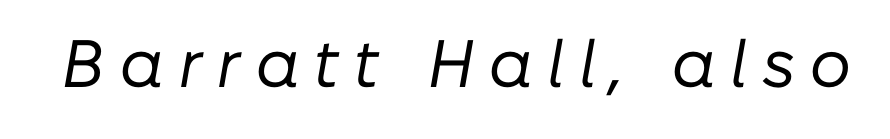
{"italic": "yes", "lean": "right", "slant_degrees": 10, "bold": "no", "weight": "regular", "width": "normal", "stroke_contrast": "low", "x_height": "medium", "monospaced": "no", "underline": "no", "letter_spacing": "wide", "letter_spacing_em": 0.21, "glyph_px": 67}
